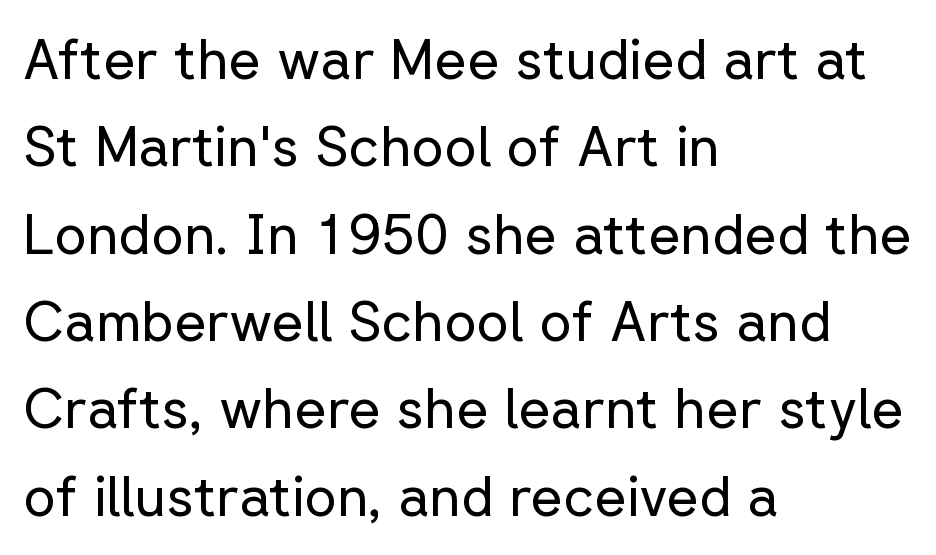
Short and long lines alike share a common starting point at left. The strip under each line holds only bare page. Whoever set this chose a conventional vertical rhythm. Nope, not italic — everything's standing straight.
